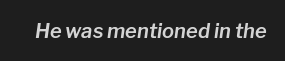
Q: Is the text italic (slanted)? A: Yes, it leans right by about 8 degrees.
Q: Is the text underlined? A: No.
Q: Is the spacing between letters normal or unusually wide? A: Normal.
